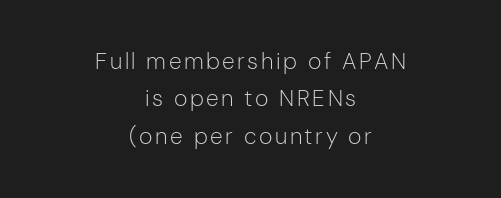
The image shows 23 px text type, upright; set centered, normal line spacing (1.62x), not underlined.
